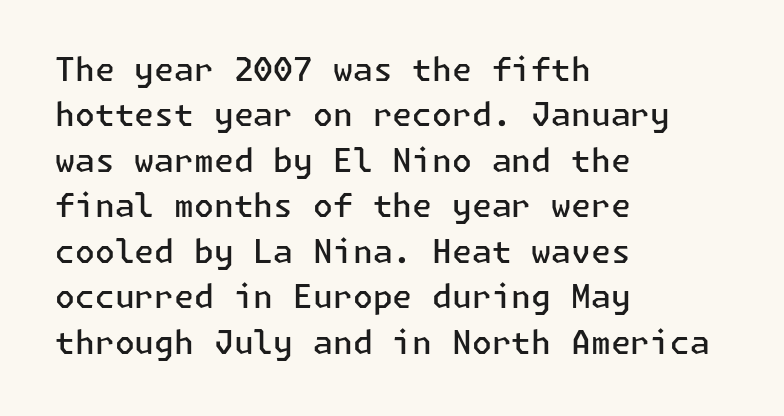
The typography opts for an upright posture over an oblique one. I'd describe the lettering as semibold — firm but not a full bold. Just letters on the line, the space beneath them empty. Standard letterfit; no display-style spreading of the glyphs. Leading matches the norm, producing a regular column. Look at the bottom of the vertical strokes: they stop flat, with no serifs.
